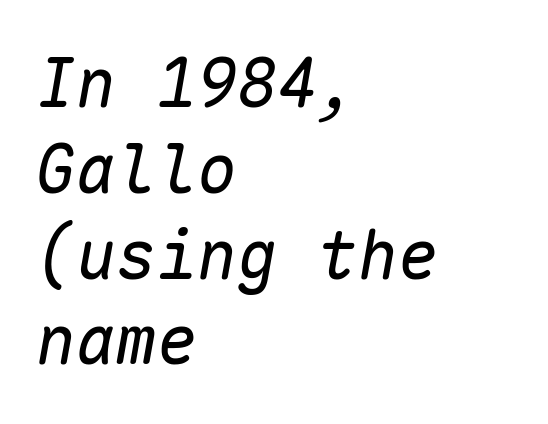
{"italic": "yes", "lean": "right", "slant_degrees": 10, "bold": "no", "weight": "regular", "width": "normal", "stroke_contrast": "low", "x_height": "medium", "monospaced": "yes", "underline": "no", "align": "left", "line_spacing": "normal", "line_spacing_ratio": 1.28, "letter_spacing": "normal", "letter_spacing_em": 0.0, "glyph_px": 67}
